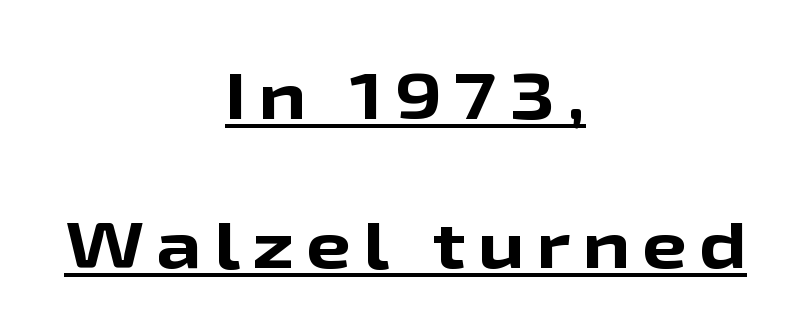
{"serif": "no", "italic": "no", "bold": "yes", "weight": "bold", "width": "wide", "stroke_contrast": "low", "x_height": "medium", "monospaced": "no", "underline": "yes", "align": "center", "line_spacing": "loose", "line_spacing_ratio": 2.33, "glyph_px": 64}
